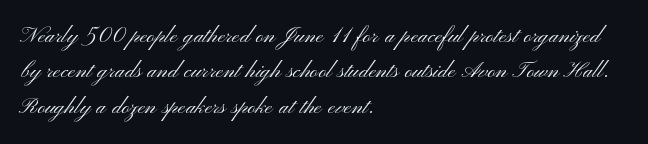
{"serif": "no", "bold": "no", "weight": "light", "width": "wide", "stroke_contrast": "medium", "x_height": "small", "monospaced": "no", "underline": "no", "align": "left", "line_spacing": "normal", "line_spacing_ratio": 1.26, "letter_spacing": "normal", "letter_spacing_em": 0.0, "glyph_px": 28}
